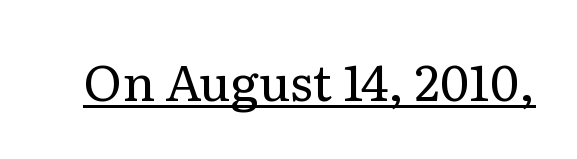
{"serif": "yes", "italic": "no", "bold": "no", "weight": "regular", "width": "normal", "stroke_contrast": "low", "x_height": "medium", "monospaced": "no", "underline": "yes", "letter_spacing": "normal", "letter_spacing_em": 0.0, "glyph_px": 50}
